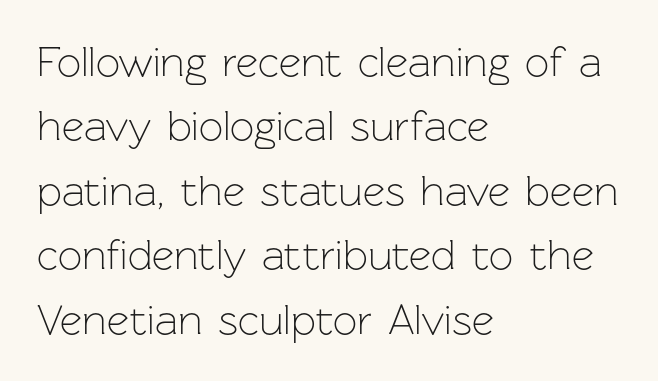
Standard letterfit; no display-style spreading of the glyphs. These lines are rendered in a variable-pitch font. No chunkiness to these letters — they're not bold. The letters stand upright; this is a roman face. Short and long lines alike share a common starting point at left.
